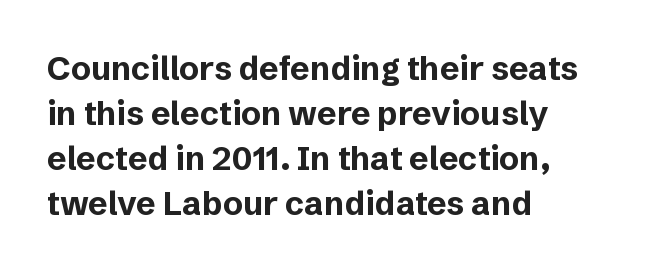
The image shows 33 px bold sans-serif type, upright; set left-aligned, normal line spacing (1.36x), normal letter spacing, not underlined; low stroke contrast and a medium x-height.
